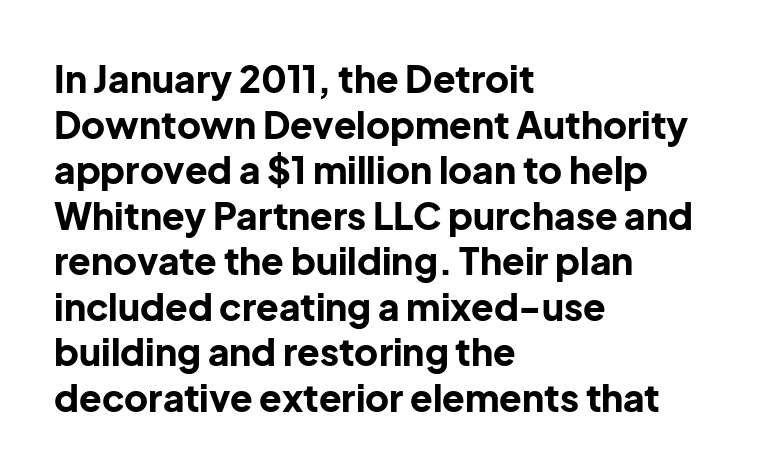
{"serif": "no", "italic": "no", "bold": "yes", "weight": "bold", "width": "normal", "stroke_contrast": "low", "x_height": "medium", "monospaced": "no", "underline": "no", "align": "left", "line_spacing_ratio": 1.23, "letter_spacing": "normal", "letter_spacing_em": 0.0, "glyph_px": 37}
